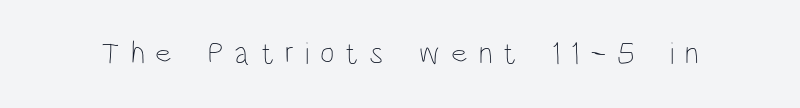
{"italic": "no", "bold": "no", "weight": "thin", "width": "condensed", "stroke_contrast": "low", "x_height": "large", "monospaced": "no", "underline": "no", "letter_spacing": "wide", "letter_spacing_em": 0.35, "glyph_px": 31}
